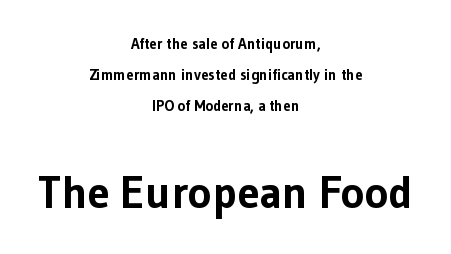
Compare the two chunks: the lower has the greater cap height. Tracking value appears to be zero — textbook default spacing. Varying glyph widths throughout — classic text-font behaviour. Where is the straight margin? There isn't one; the lines are centered. Underlining? Definitely not there.
